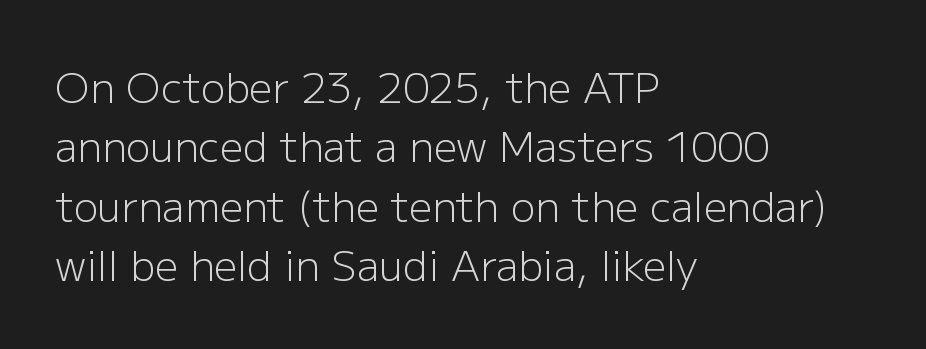
The foot of each line stays bare and open. Notice how the passage keeps a crisp vertical edge on the left only. The strokes are not fattened; the text isn't bold. This is sans-serif lettering, the kind often seen on screens and signage. The rendering uses natural spacing where letterforms have individual widths. The passage shown stacks its lines at a standard gap.
